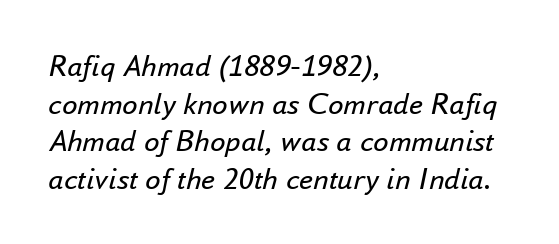
Q: Is the text bold? A: No.
Q: Is the text italic (slanted)? A: Yes, it leans right by about 16 degrees.
Q: Is the text underlined? A: No.
Q: How is the paragraph aligned? A: Left-aligned.
Q: Is the spacing between letters normal or unusually wide? A: Normal.
Q: Width (condensed, normal, or wide)? A: Normal.
Q: Stroke contrast? A: Low.
Q: x-height? A: Small.
Q: Monospaced? A: No.
